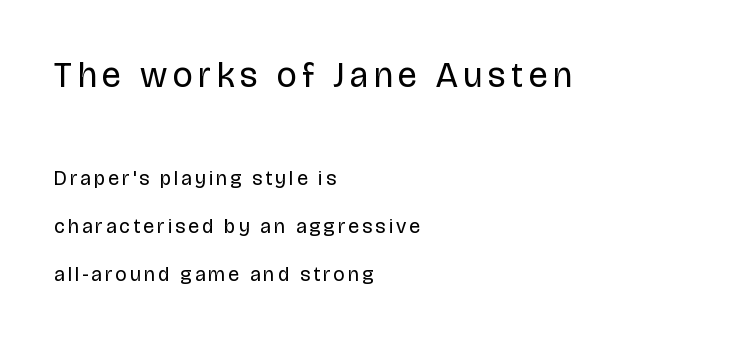
Q: Is the text bold? A: No.
Q: Is the text italic (slanted)? A: No, it is upright.
Q: Is the typeface a serif or a sans-serif typeface? A: Sans-serif.
Q: Is the text underlined? A: No.
Q: How is the paragraph aligned? A: Left-aligned.
Q: Is the spacing between lines tight, normal or loose? A: Loose.
Q: Which block of text is set in a larger size, the first (top) or the second (bottom)? A: The first (top) one.
Q: Width (condensed, normal, or wide)? A: Normal.
Q: Stroke contrast? A: Low.
Q: x-height? A: Large.
Q: Monospaced? A: No.
